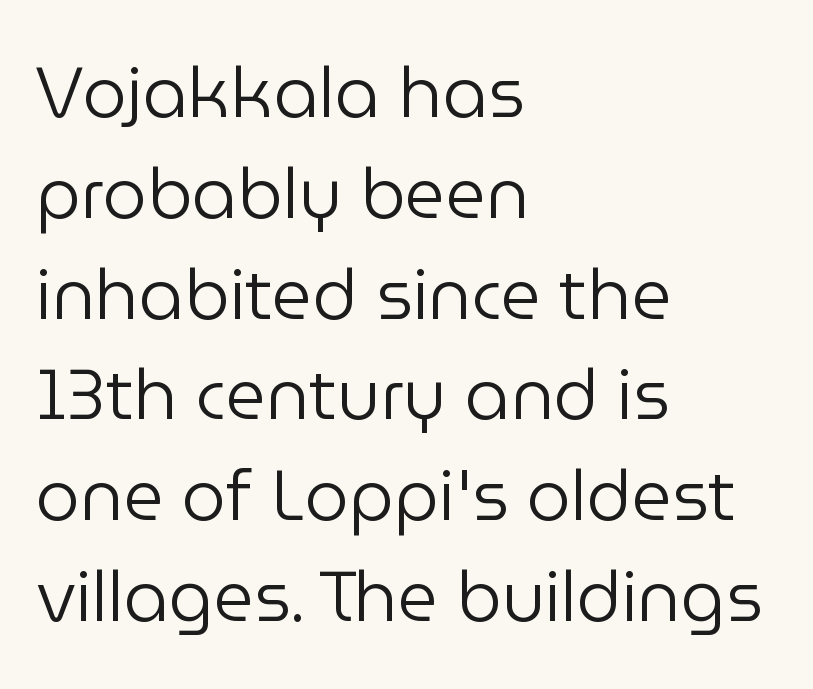
{"serif": "no", "italic": "no", "bold": "no", "weight": "regular", "width": "normal", "stroke_contrast": "low", "x_height": "medium", "monospaced": "no", "underline": "no", "align": "left", "line_spacing": "normal", "line_spacing_ratio": 1.44, "letter_spacing": "normal", "letter_spacing_em": 0.0, "glyph_px": 70}
